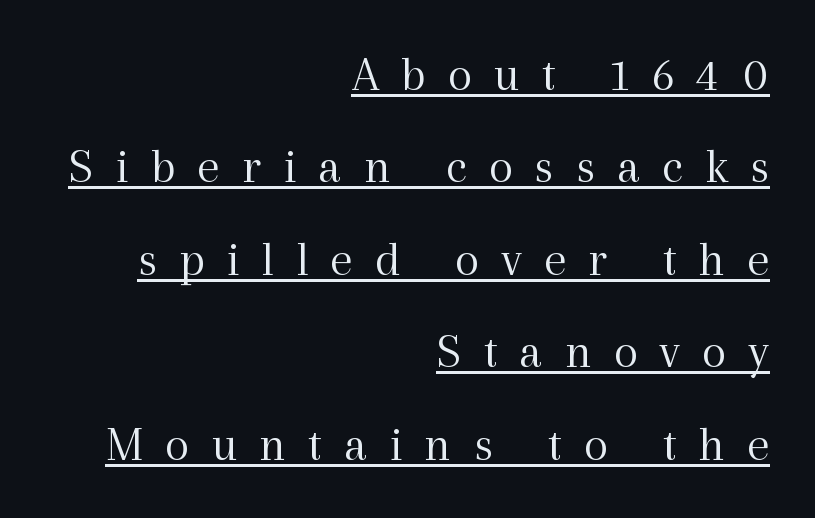
{"serif": "yes", "italic": "no", "bold": "no", "weight": "light", "width": "normal", "x_height": "medium", "monospaced": "no", "underline": "yes", "align": "right", "line_spacing_ratio": 1.85, "letter_spacing": "wide", "letter_spacing_em": 0.44, "glyph_px": 50}
